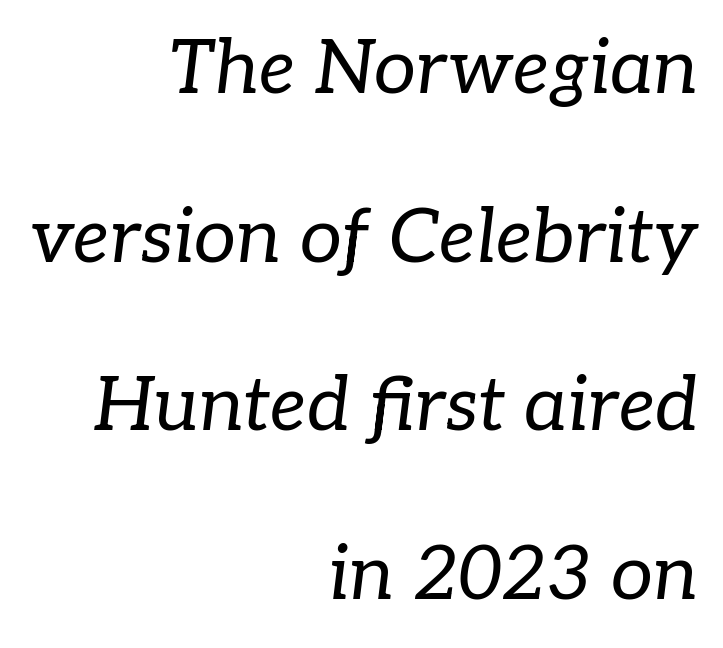
Q: Is the text bold? A: No.
Q: Is the text italic (slanted)? A: Yes, it leans right by about 7 degrees.
Q: Is the typeface a serif or a sans-serif typeface? A: Serif.
Q: Is the text underlined? A: No.
Q: How is the paragraph aligned? A: Right-aligned.
Q: Is the spacing between letters normal or unusually wide? A: Normal.
Q: Is the spacing between lines tight, normal or loose? A: Loose.
Q: Width (condensed, normal, or wide)? A: Normal.
Q: Stroke contrast? A: Low.
Q: x-height? A: Medium.
Q: Monospaced? A: No.
